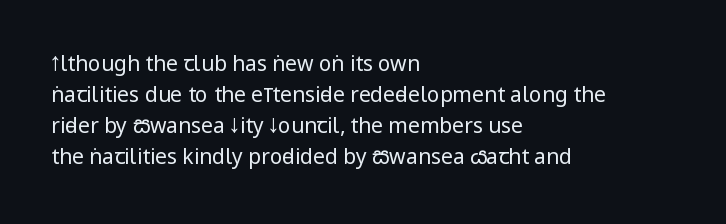
{"italic": "no", "bold": "no", "underline": "no", "align": "left", "line_spacing": "normal", "line_spacing_ratio": 1.47, "letter_spacing": "normal", "letter_spacing_em": 0.0, "glyph_px": 21}
